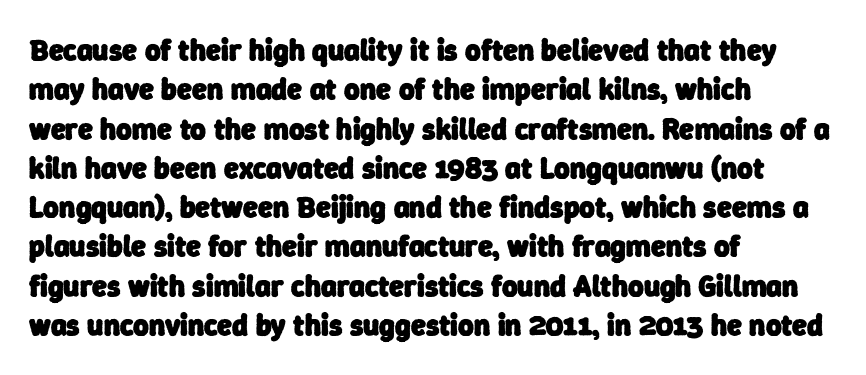
{"serif": "no", "bold": "yes", "weight": "heavy", "width": "normal", "stroke_contrast": "low", "x_height": "medium", "monospaced": "no", "underline": "no", "align": "left", "line_spacing": "normal", "line_spacing_ratio": 1.31, "letter_spacing": "normal", "letter_spacing_em": 0.0, "glyph_px": 30}
